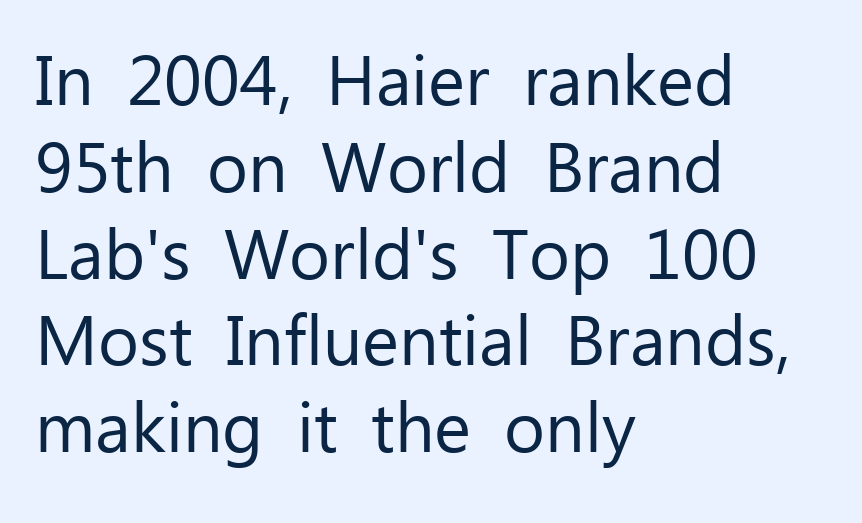
Do the characters align in a grid? No, the font is proportional. Unlike italic type, these characters show no tilt at all. Nope, no serifs anywhere on these letters. Check under the words: just untouched page.
